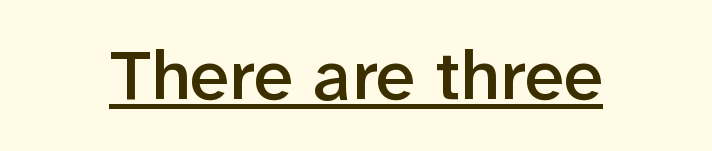
Q: Is the text bold? A: Semi-bold.
Q: Is the text italic (slanted)? A: No, it is upright.
Q: Is the typeface a serif or a sans-serif typeface? A: Sans-serif.
Q: Is the text underlined? A: Yes.
Q: Is the spacing between letters normal or unusually wide? A: Normal.
Q: Width (condensed, normal, or wide)? A: Normal.
Q: Stroke contrast? A: Low.
Q: x-height? A: Medium.
Q: Monospaced? A: No.
